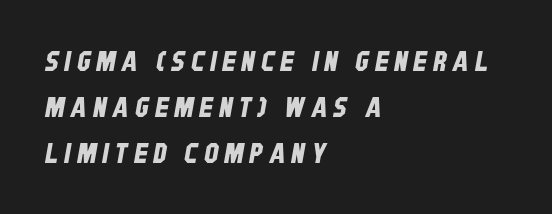
Q: Is the typeface a serif or a sans-serif typeface? A: Sans-serif.
Q: Is the text underlined? A: No.
Q: How is the paragraph aligned? A: Left-aligned.
Q: Is the spacing between letters normal or unusually wide? A: Unusually wide.
Q: Is the spacing between lines tight, normal or loose? A: Normal.
Q: Width (condensed, normal, or wide)? A: Condensed.
Q: Stroke contrast? A: Low.
Q: x-height? A: Large.
Q: Monospaced? A: No.
